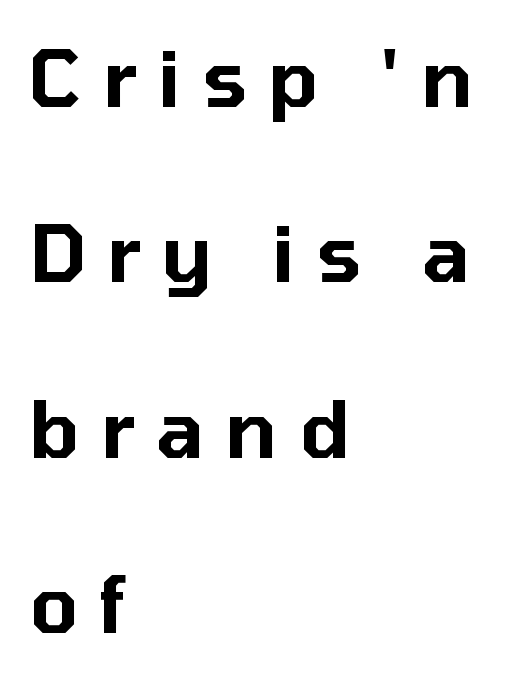
Q: Is the text italic (slanted)? A: No, it is upright.
Q: Is the typeface a serif or a sans-serif typeface? A: Sans-serif.
Q: Is the text underlined? A: No.
Q: How is the paragraph aligned? A: Left-aligned.
Q: Is the spacing between letters normal or unusually wide? A: Unusually wide.
Q: Is the spacing between lines tight, normal or loose? A: Loose.
Q: Width (condensed, normal, or wide)? A: Normal.
Q: Stroke contrast? A: Low.
Q: x-height? A: Medium.
Q: Monospaced? A: No.
